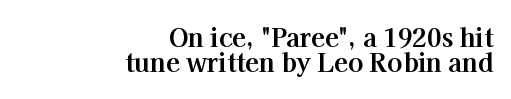
{"italic": "no", "bold": "yes", "underline": "no", "align": "right", "line_spacing": "tight", "line_spacing_ratio": 1.02, "letter_spacing": "normal", "letter_spacing_em": 0.0, "glyph_px": 25}
